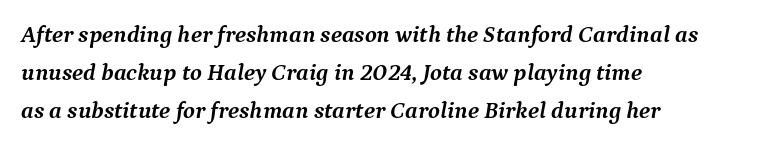
The image shows 24 px bold type, italic (leaning right); set left-aligned, normal line spacing (1.58x), normal letter spacing, not underlined.
